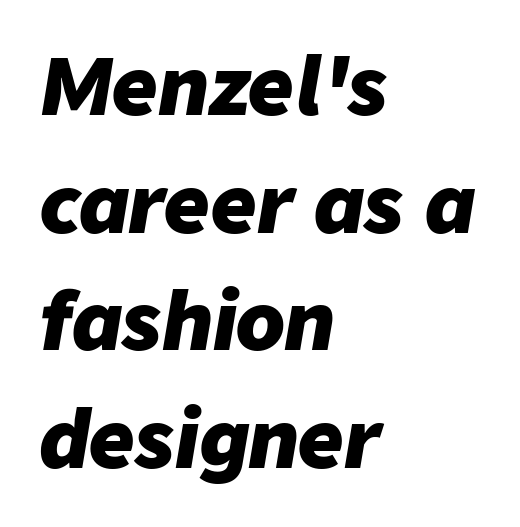
Glyph-to-glyph distance matches everyday printed text. Letters rest on an invisible, unmarked baseline. Notice how the passage keeps a crisp vertical edge on the left only. Looking at the ascenders, they clearly lean. Looks like regular typesetting: each glyph gets only the width it needs. Line spacing here is normal.
